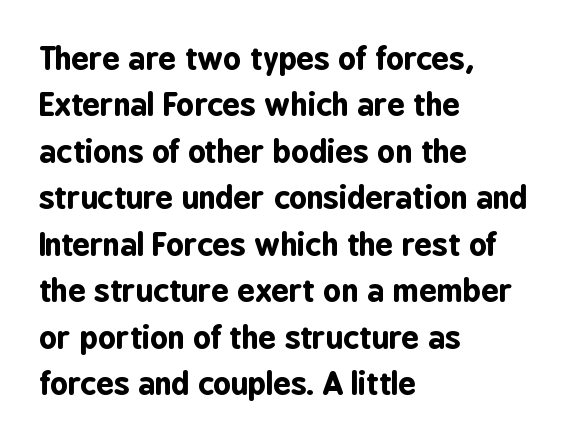
Q: Is the text bold? A: Yes.
Q: Is the text italic (slanted)? A: No, it is upright.
Q: Is the typeface a serif or a sans-serif typeface? A: Sans-serif.
Q: Is the text underlined? A: No.
Q: How is the paragraph aligned? A: Left-aligned.
Q: Is the spacing between letters normal or unusually wide? A: Normal.
Q: Is the spacing between lines tight, normal or loose? A: Normal.
Q: Width (condensed, normal, or wide)? A: Condensed.
Q: Stroke contrast? A: Low.
Q: x-height? A: Medium.
Q: Monospaced? A: No.
